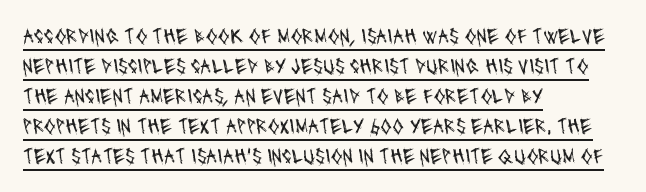
Q: Is the text bold? A: No.
Q: Is the text underlined? A: Yes.
Q: How is the paragraph aligned? A: Left-aligned.
Q: Is the spacing between letters normal or unusually wide? A: Normal.
Q: Is the spacing between lines tight, normal or loose? A: Normal.
